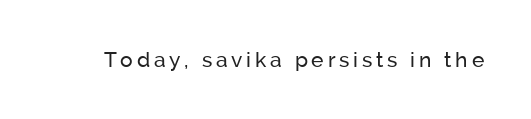
{"italic": "no", "bold": "no", "underline": "no", "glyph_px": 21}
